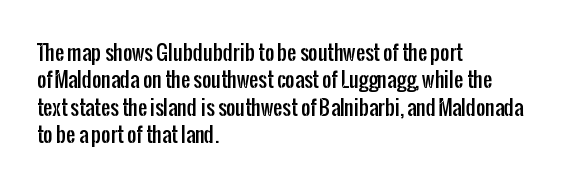
The specimen omits any rule beneath the text block's lines. The face used here is rendered with its standard letterfit. Posture: straight, roman, zero tilt. A student would call this left alignment; a typographer would say flush left, rag right. If you measured baseline to baseline, you'd find a middling distance.
